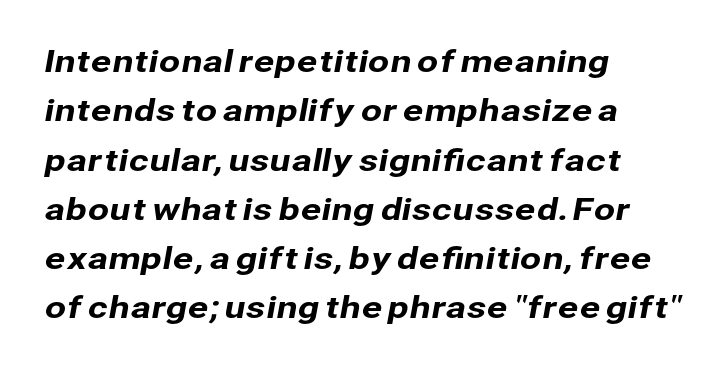
Letter spacing: default. The passage shown is not underscored anywhere. This sample keeps an unexceptional amount of space between lines. Casual observation: everything's shoved over to the left. Character widths vary here, with narrow letters taking less room than wide ones. The glyphs in this specimen are sans serif.
